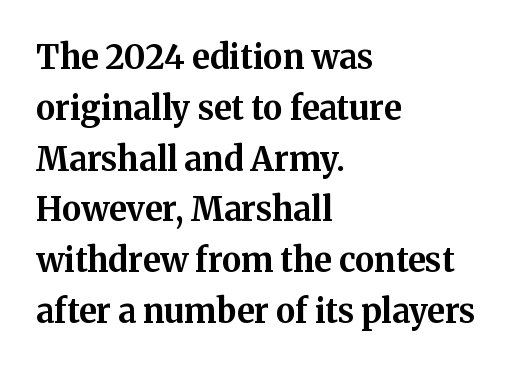
Q: Is the text bold? A: Yes.
Q: Is the text italic (slanted)? A: No, it is upright.
Q: Is the typeface a serif or a sans-serif typeface? A: Serif.
Q: Is the text underlined? A: No.
Q: How is the paragraph aligned? A: Left-aligned.
Q: Is the spacing between letters normal or unusually wide? A: Normal.
Q: Is the spacing between lines tight, normal or loose? A: Normal.
Q: Width (condensed, normal, or wide)? A: Normal.
Q: Stroke contrast? A: Medium.
Q: x-height? A: Medium.
Q: Monospaced? A: No.
